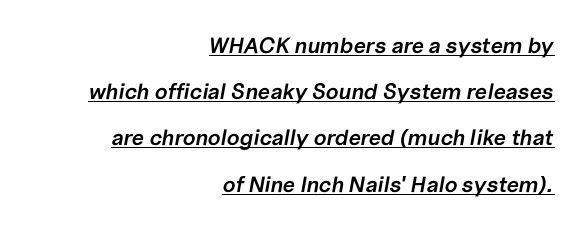
The image shows 22 px text type, italic (leaning right); set right-aligned, loose line spacing (2.1x), normal letter spacing, underlined.
